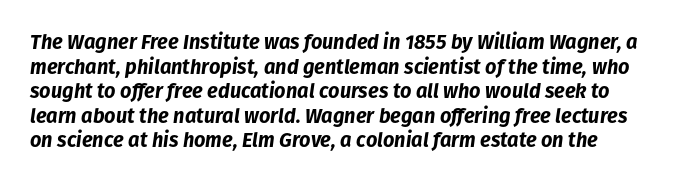
{"italic": "yes", "lean": "right", "slant_degrees": 8, "bold": "yes", "underline": "no", "line_spacing_ratio": 1.23, "letter_spacing": "normal", "letter_spacing_em": 0.0, "glyph_px": 20}
